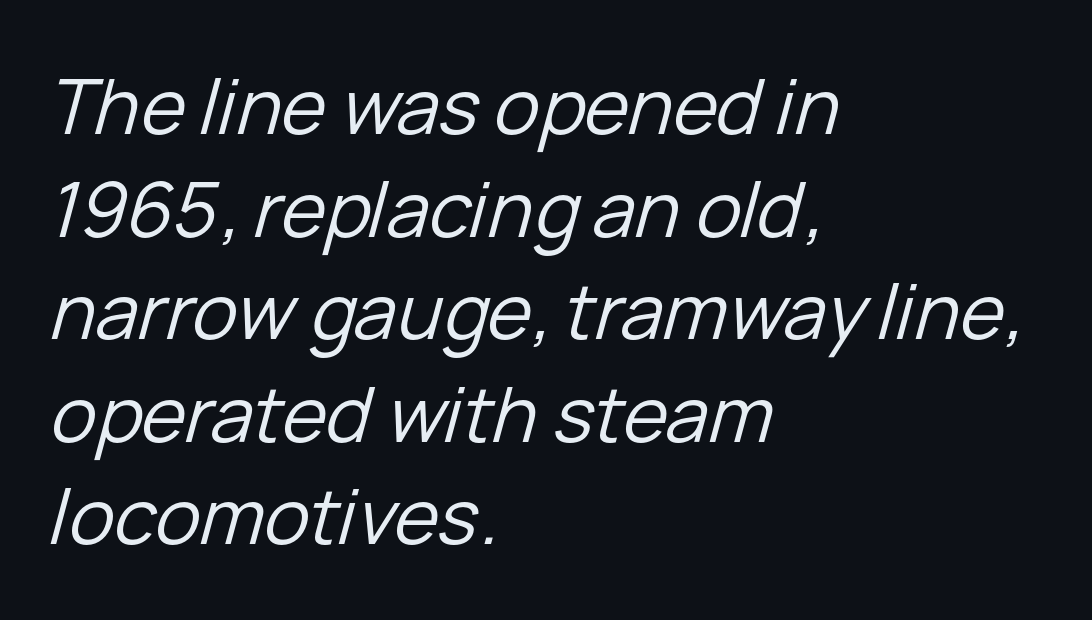
Letters rest on an invisible, unmarked baseline. The specimen reads as italic at a glance. Note the varied advance widths — an 'i' is clearly narrower than an 'm'. Caption: face not bold, strokes unweighted. Normally led — the rows are evenly, conventionally spaced. Nobody touched the tracking dial on this one.
